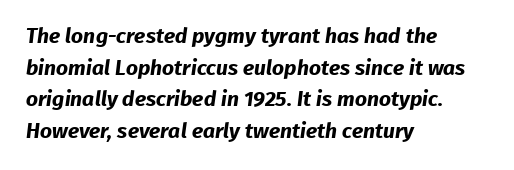
{"bold": "yes", "underline": "no", "align": "left", "line_spacing": "normal", "line_spacing_ratio": 1.51, "letter_spacing": "normal", "letter_spacing_em": 0.0, "glyph_px": 21}
